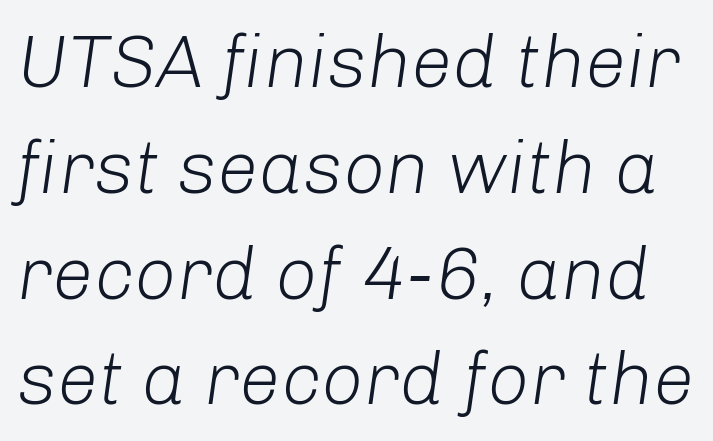
{"italic": "yes", "lean": "right", "slant_degrees": 8, "bold": "no", "weight": "light", "width": "normal", "stroke_contrast": "low", "x_height": "medium", "monospaced": "no", "underline": "no", "line_spacing": "normal", "line_spacing_ratio": 1.43, "letter_spacing": "normal", "letter_spacing_em": 0.0, "glyph_px": 74}
